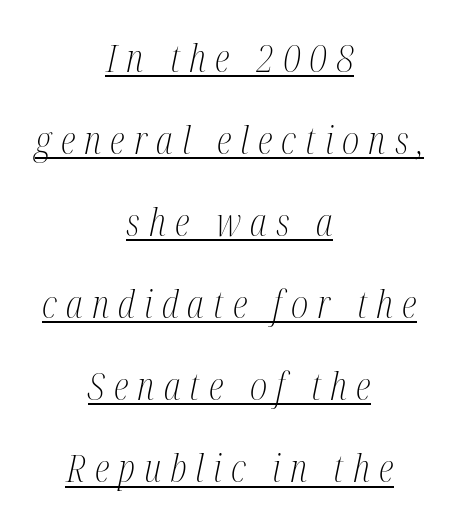
Vertical stems look standard width or narrower in stroke. Beneath each row of characters lies a ruled line. Reading down the block, each line starts at a different indent, mirrored at its end. Leading: increased.
